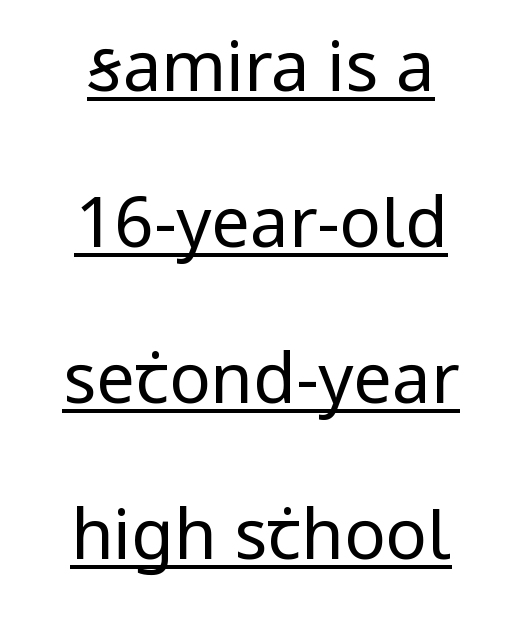
{"serif": "no", "italic": "no", "bold": "no", "weight": "regular", "width": "condensed", "stroke_contrast": "low", "x_height": "large", "monospaced": "no", "underline": "yes", "align": "center", "line_spacing": "loose", "line_spacing_ratio": 2.26, "letter_spacing": "normal", "letter_spacing_em": 0.0, "glyph_px": 69}
